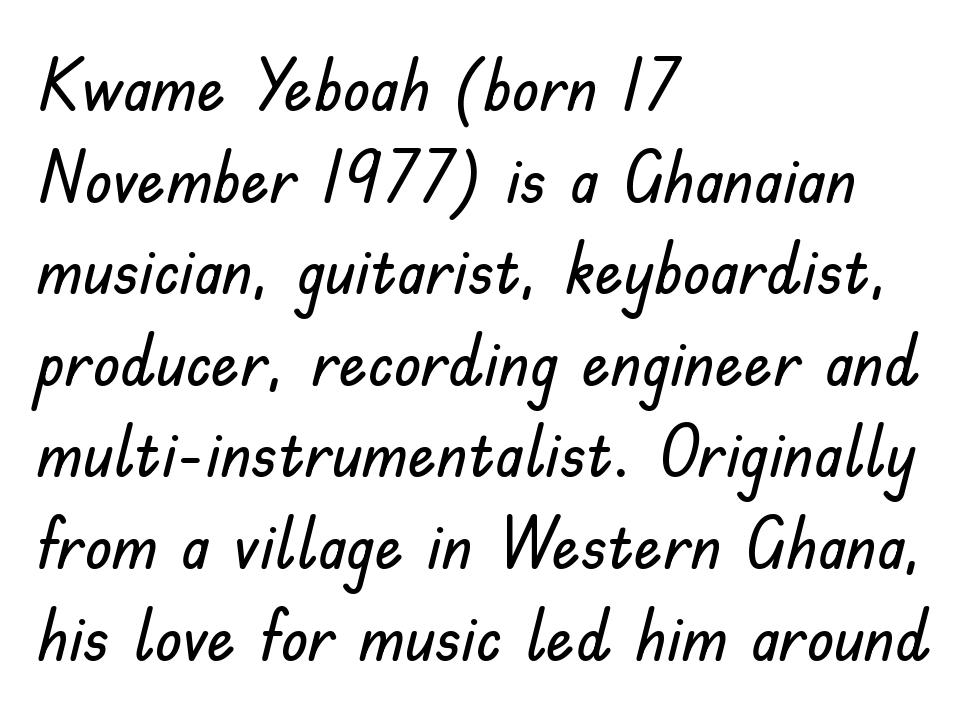
Q: Is the text italic (slanted)? A: Yes.
Q: Is the typeface a serif or a sans-serif typeface? A: Sans-serif.
Q: Is the text underlined? A: No.
Q: How is the paragraph aligned? A: Left-aligned.
Q: Is the spacing between letters normal or unusually wide? A: Normal.
Q: Is the spacing between lines tight, normal or loose? A: Normal.
Q: Width (condensed, normal, or wide)? A: Normal.
Q: Stroke contrast? A: Low.
Q: x-height? A: Small.
Q: Monospaced? A: No.
